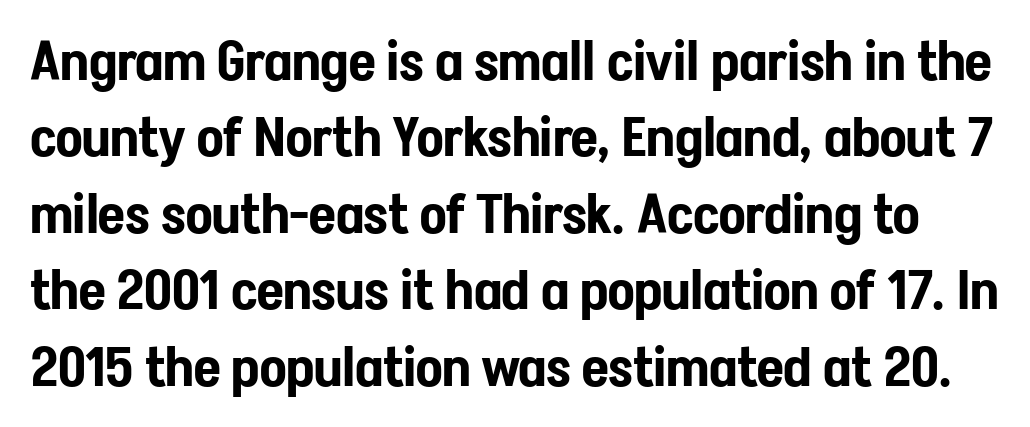
The image shows 55 px condensed sans-serif type, upright; set normal line spacing (1.39x), normal letter spacing, not underlined; low stroke contrast and a medium x-height.
